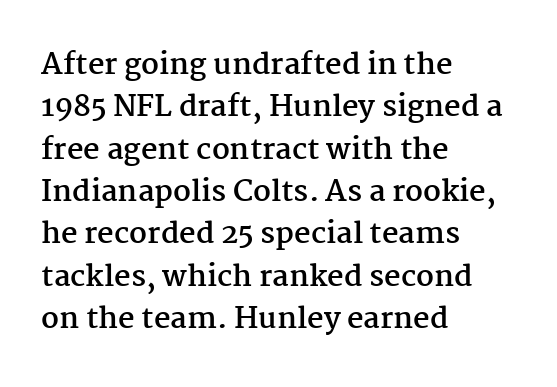
{"serif": "yes", "italic": "no", "bold": "yes", "weight": "semibold", "width": "normal", "stroke_contrast": "medium", "x_height": "medium", "monospaced": "no", "underline": "no", "align": "left", "line_spacing": "normal", "line_spacing_ratio": 1.46, "letter_spacing": "normal", "letter_spacing_em": 0.0, "glyph_px": 29}
